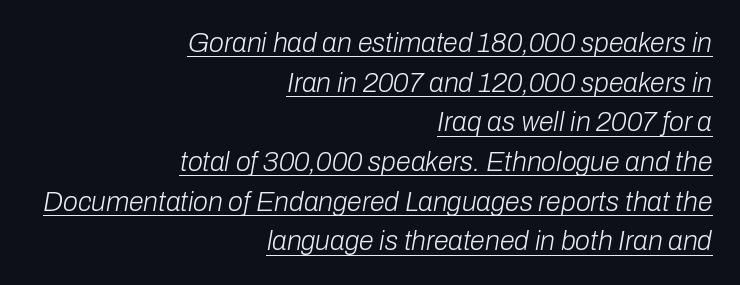
The image shows 27 px text type, italic (leaning right); set right-aligned, normal line spacing (1.47x), normal letter spacing, underlined.
